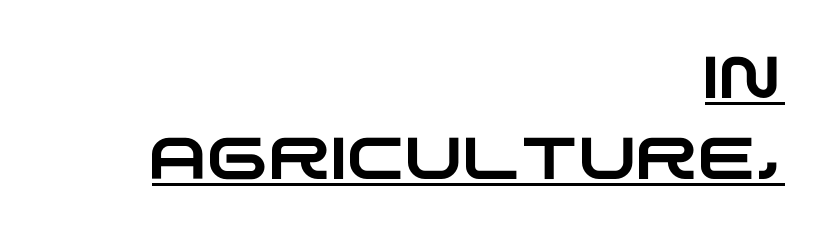
Varying glyph widths throughout — classic text-font behaviour. What's the leading like? Ordinary, nothing unusual. Spacing between characters is what you'd get straight out of the box. No feet cap the strokes, marking this as sans-serif type. Decoration check: the copy is underlined.
